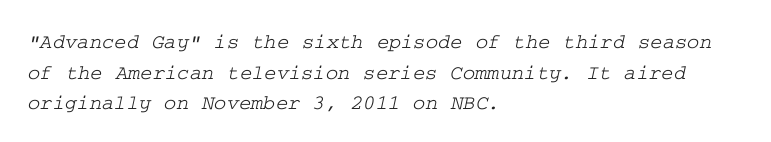
Q: Is the text underlined? A: No.
Q: How is the paragraph aligned? A: Left-aligned.
Q: Is the spacing between letters normal or unusually wide? A: Normal.
Q: Is the spacing between lines tight, normal or loose? A: Normal.
